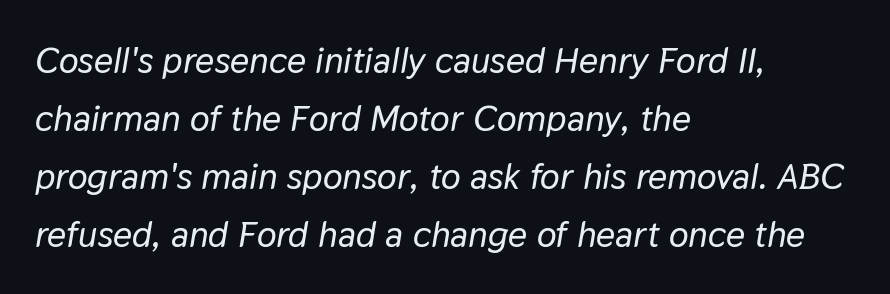
How are the letters spaced? Ordinarily, with no added tracking. Letters rest on an invisible, unmarked baseline. Visually the block forms a straight wall on the left and a jagged coastline on the right. Style check: oblique. Compared with typical paragraphs, the rows here are spaced about the same. Here the designer chose a conventional face with non-uniform glyph widths.
